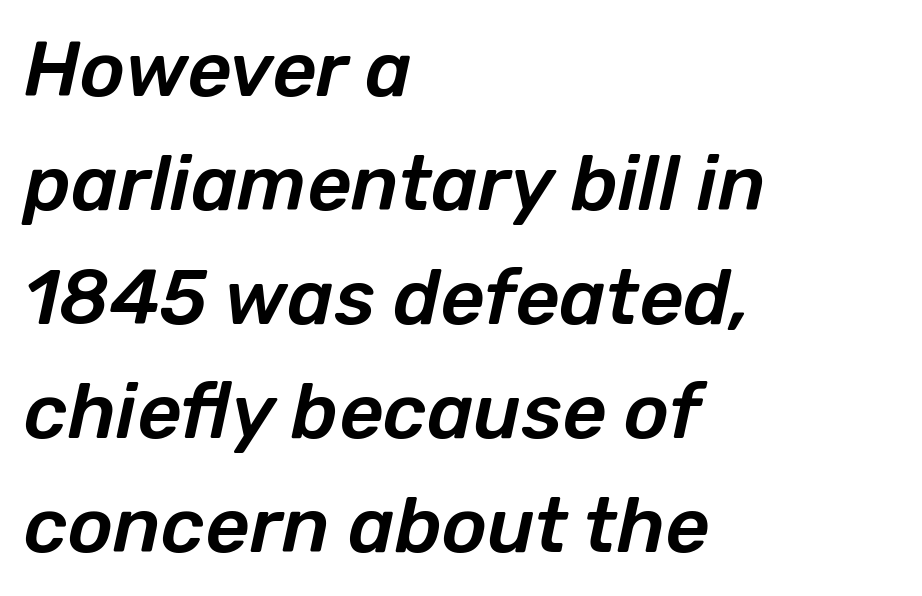
{"italic": "yes", "lean": "right", "slant_degrees": 12, "width": "normal", "stroke_contrast": "low", "x_height": "medium", "monospaced": "no", "underline": "no", "align": "left", "line_spacing": "normal", "line_spacing_ratio": 1.48, "letter_spacing": "normal", "letter_spacing_em": 0.0, "glyph_px": 77}
